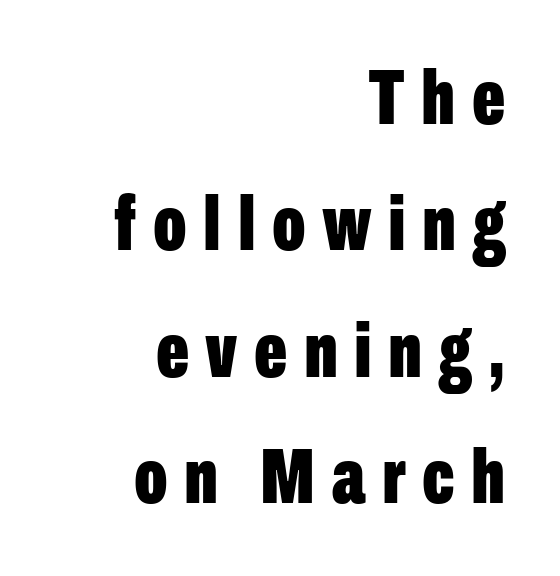
Q: Is the text bold? A: Yes.
Q: Is the text italic (slanted)? A: No, it is upright.
Q: Is the typeface a serif or a sans-serif typeface? A: Sans-serif.
Q: Is the text underlined? A: No.
Q: How is the paragraph aligned? A: Right-aligned.
Q: Is the spacing between letters normal or unusually wide? A: Unusually wide.
Q: Is the spacing between lines tight, normal or loose? A: Normal.
Q: Width (condensed, normal, or wide)? A: Condensed.
Q: Stroke contrast? A: Low.
Q: x-height? A: Medium.
Q: Monospaced? A: No.
